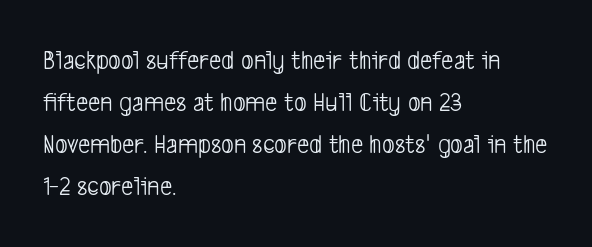
The compositor pushed each line to the left boundary. Summary of vertical rhythm: regular, with standard interline spacing. Honestly, there is no underline to notice here at all. Heft: none added — not bold.
